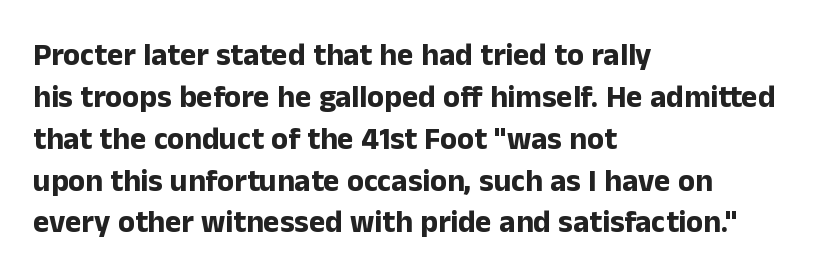
The area under the type is left untouched. Students, observe: this is what conventionally led text looks like. The letters advance in unequal steps, a hallmark of proportional type. Typesetter's note: full bold, strokes at maximum text heaviness. Nope, no serifs anywhere on these letters.
